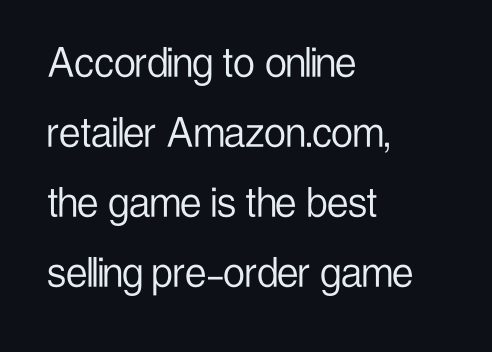
{"serif": "no", "italic": "no", "bold": "no", "weight": "light", "width": "condensed", "stroke_contrast": "low", "x_height": "medium", "monospaced": "no", "underline": "no", "align": "left", "line_spacing": "normal", "line_spacing_ratio": 1.46, "letter_spacing": "normal", "letter_spacing_em": 0.0, "glyph_px": 48}
